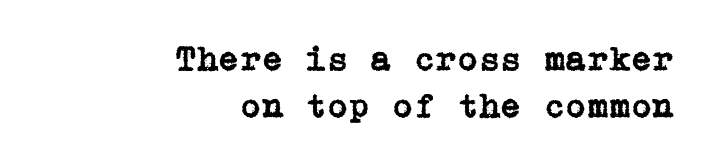
{"serif": "yes", "italic": "no", "width": "normal", "stroke_contrast": "low", "x_height": "medium", "underline": "no", "align": "right", "line_spacing": "normal", "line_spacing_ratio": 1.34, "letter_spacing": "normal", "letter_spacing_em": 0.0, "glyph_px": 35}
